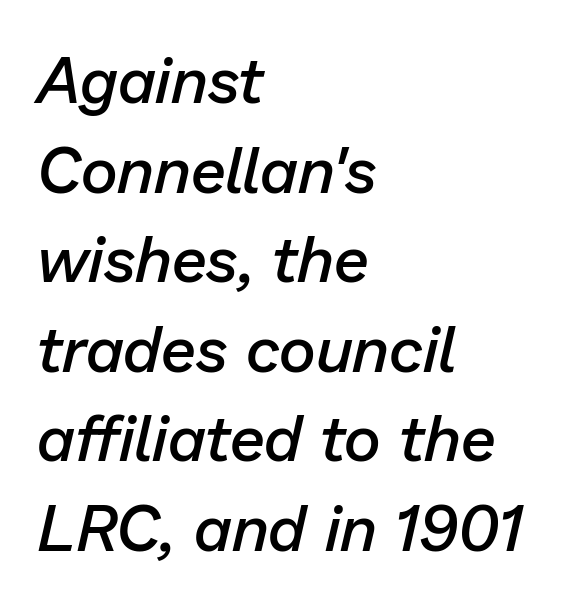
Q: Is the text bold? A: Semi-bold.
Q: Is the text italic (slanted)? A: Yes, it leans right by about 13 degrees.
Q: Is the text underlined? A: No.
Q: How is the paragraph aligned? A: Left-aligned.
Q: Is the spacing between letters normal or unusually wide? A: Normal.
Q: Is the spacing between lines tight, normal or loose? A: Normal.
Q: Width (condensed, normal, or wide)? A: Normal.
Q: Stroke contrast? A: Low.
Q: x-height? A: Medium.
Q: Monospaced? A: No.
